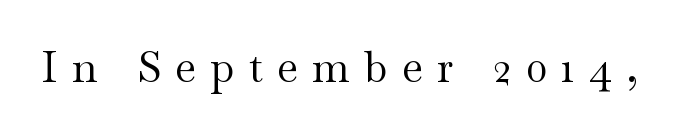
{"serif": "yes", "italic": "no", "bold": "no", "weight": "regular", "width": "wide", "stroke_contrast": "medium", "x_height": "small", "monospaced": "no", "underline": "no", "letter_spacing": "wide", "letter_spacing_em": 0.33, "glyph_px": 43}
